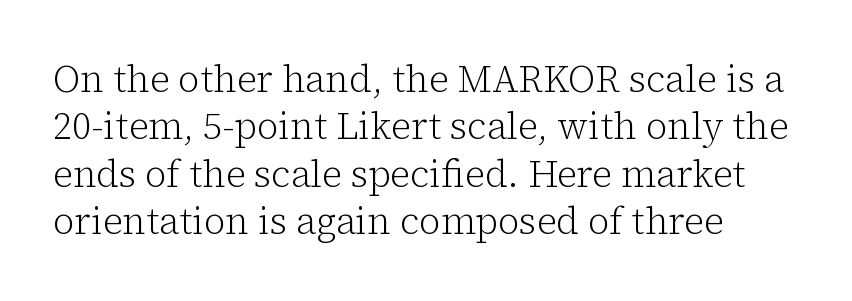
The image shows 37 px light serif type, upright; set left-aligned, normal line spacing (1.28x), normal letter spacing, not underlined; low stroke contrast and a medium x-height.
